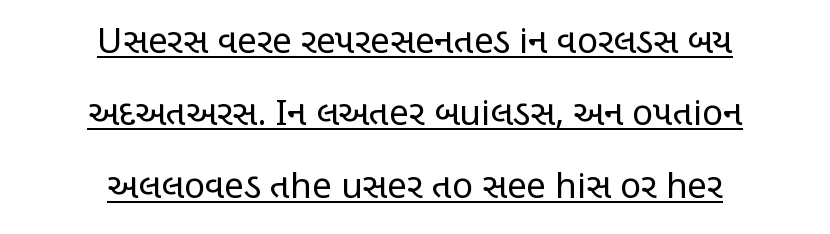
{"serif": "no", "italic": "no", "bold": "no", "weight": "regular", "width": "condensed", "stroke_contrast": "low", "x_height": "large", "monospaced": "no", "underline": "yes", "align": "center", "line_spacing": "loose", "line_spacing_ratio": 2.07, "letter_spacing": "normal", "letter_spacing_em": 0.0, "glyph_px": 35}
